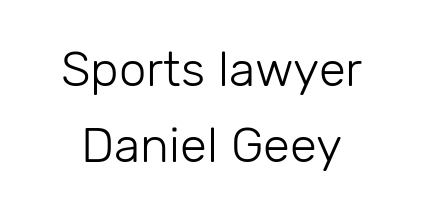
Q: Is the text bold? A: No.
Q: Is the text italic (slanted)? A: No, it is upright.
Q: Is the typeface a serif or a sans-serif typeface? A: Sans-serif.
Q: Is the text underlined? A: No.
Q: Is the spacing between letters normal or unusually wide? A: Normal.
Q: Is the spacing between lines tight, normal or loose? A: Normal.
Q: Width (condensed, normal, or wide)? A: Normal.
Q: Stroke contrast? A: Low.
Q: x-height? A: Medium.
Q: Monospaced? A: No.
